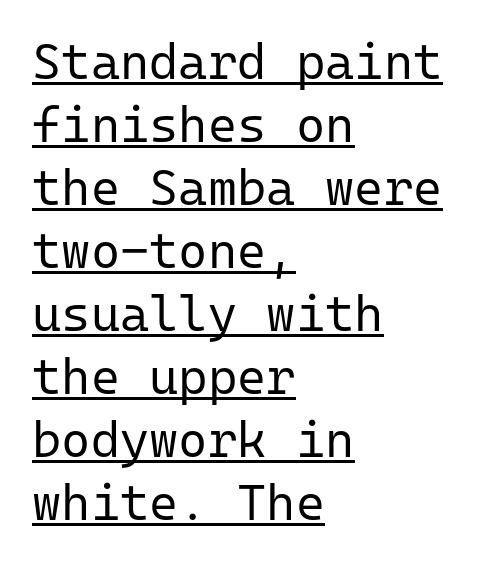
Q: Is the text bold? A: No.
Q: Is the text italic (slanted)? A: No, it is upright.
Q: Is the typeface a serif or a sans-serif typeface? A: Sans-serif.
Q: Is the text underlined? A: Yes.
Q: How is the paragraph aligned? A: Left-aligned.
Q: Is the spacing between letters normal or unusually wide? A: Normal.
Q: Is the spacing between lines tight, normal or loose? A: Normal.
Q: Width (condensed, normal, or wide)? A: Normal.
Q: Stroke contrast? A: Low.
Q: x-height? A: Medium.
Q: Monospaced? A: Yes.
